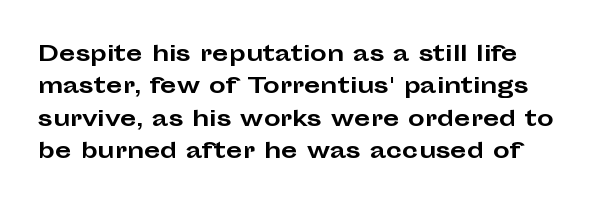
{"italic": "no", "bold": "yes", "underline": "no", "line_spacing": "normal", "line_spacing_ratio": 1.54, "letter_spacing": "normal", "letter_spacing_em": 0.0, "glyph_px": 21}
